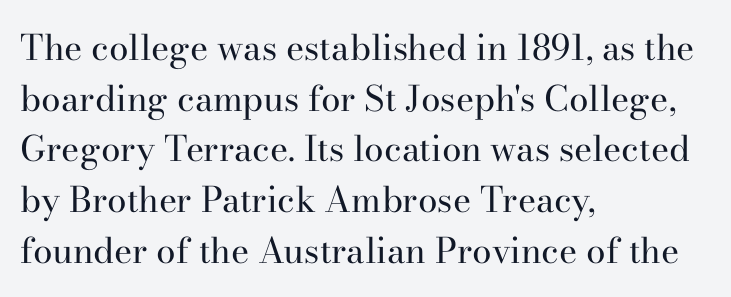
The image shows 35 px regular-weight serif type, upright; set left-aligned, normal line spacing (1.45x), normal letter spacing, not underlined; high stroke contrast and a small x-height.
